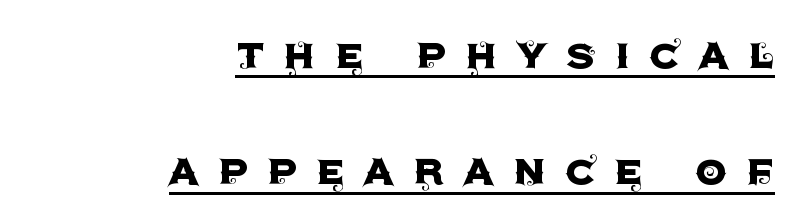
The image shows 50 px sans-serif type, upright; set right-aligned, loose line spacing (2.33x), unusually wide letter spacing (+0.38 em), underlined; a large x-height.
